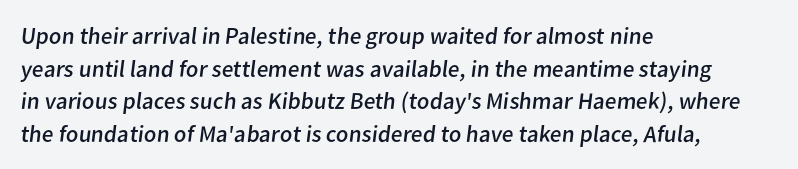
The image shows 24 px text type; set left-aligned, normal line spacing (1.36x), normal letter spacing, not underlined.
